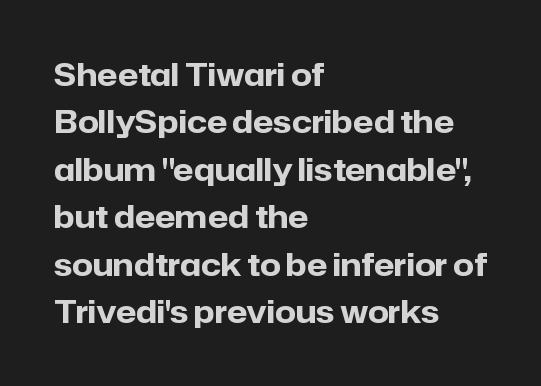
The image shows 30 px heavy sans-serif type, upright; set left-aligned, normal line spacing (1.58x), normal letter spacing, not underlined; low stroke contrast and a medium x-height.
